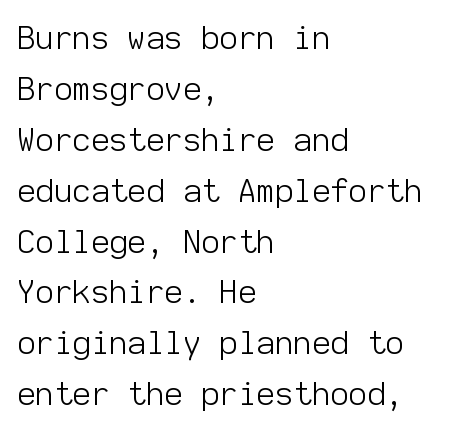
{"serif": "no", "italic": "no", "bold": "no", "weight": "light", "width": "normal", "stroke_contrast": "low", "x_height": "medium", "monospaced": "yes", "underline": "no", "align": "left", "line_spacing": "normal", "line_spacing_ratio": 1.59, "letter_spacing": "normal", "letter_spacing_em": 0.0, "glyph_px": 32}
